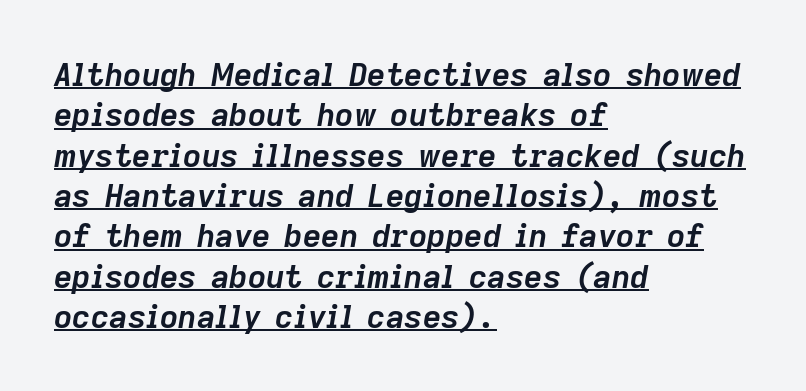
Q: Is the text bold? A: Yes.
Q: Is the text italic (slanted)? A: Yes, it leans right by about 9 degrees.
Q: Is the text underlined? A: Yes.
Q: How is the paragraph aligned? A: Left-aligned.
Q: Is the spacing between letters normal or unusually wide? A: Normal.
Q: Is the spacing between lines tight, normal or loose? A: Normal.
Q: Width (condensed, normal, or wide)? A: Normal.
Q: Stroke contrast? A: Low.
Q: x-height? A: Medium.
Q: Monospaced? A: No.
